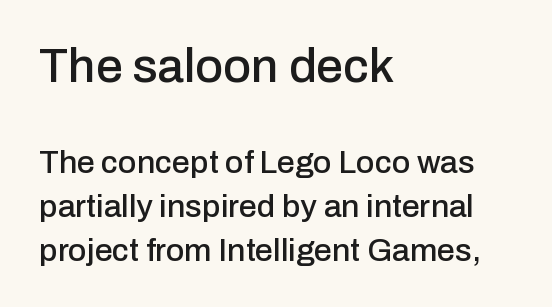
Spacing verdict: proportional, widths tailored to each character. The text block is weighted toward the left margin, trailing off unevenly rightward. Style check: upright. Notice how descenders clear the ascenders below comfortably — that's standard leading. Grotesque or geometric, the face here clearly has no serifs. Descender tails drop into unmarked territory.
